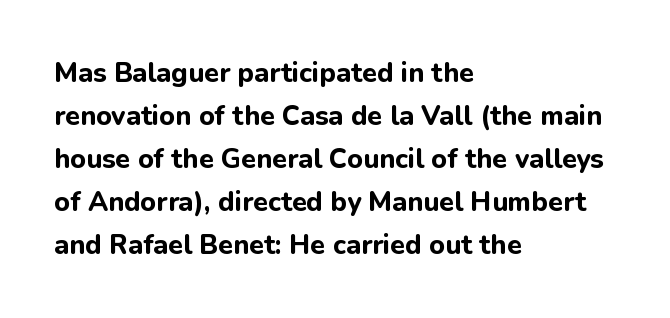
Typesetter's note: full bold, strokes at maximum text heaviness. Quick note: interline space is typical. Compared with a centered layout, this one pins lines to the left instead. Tall strokes in this sample are plumb rather than angled. The tracking reads as untouched default to a designer's eye. Has an underline been added? It has not.
